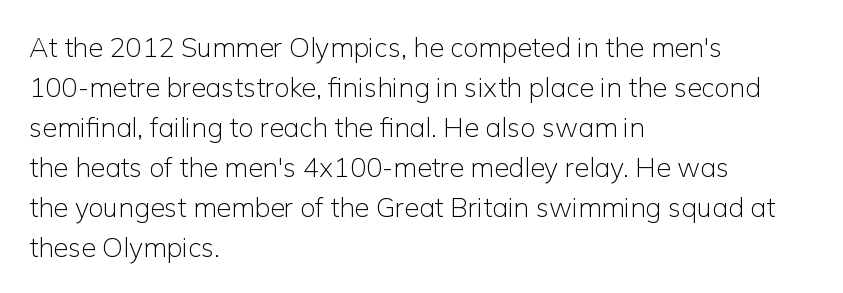
The image shows 27 px text type, upright; set left-aligned, normal line spacing (1.48x), normal letter spacing, not underlined.
